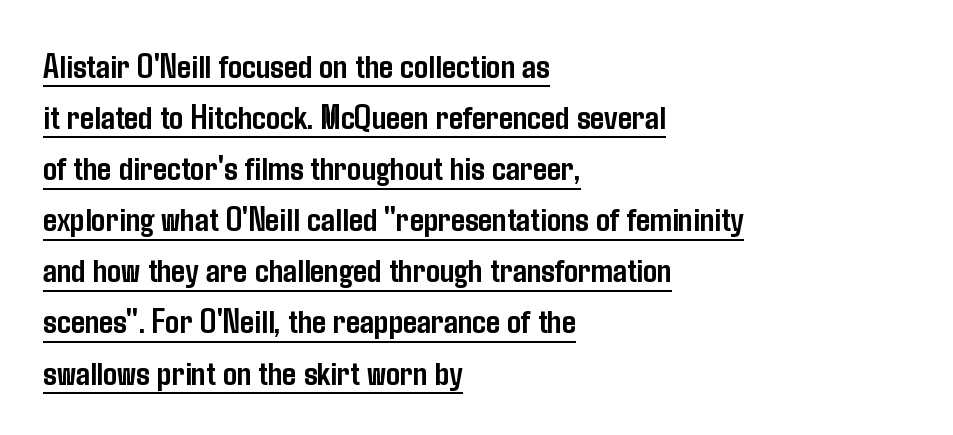
{"serif": "no", "italic": "no", "bold": "yes", "weight": "semibold", "width": "condensed", "stroke_contrast": "low", "x_height": "medium", "monospaced": "no", "underline": "yes", "align": "left", "line_spacing": "normal", "line_spacing_ratio": 1.46, "letter_spacing": "normal", "letter_spacing_em": 0.0, "glyph_px": 35}
